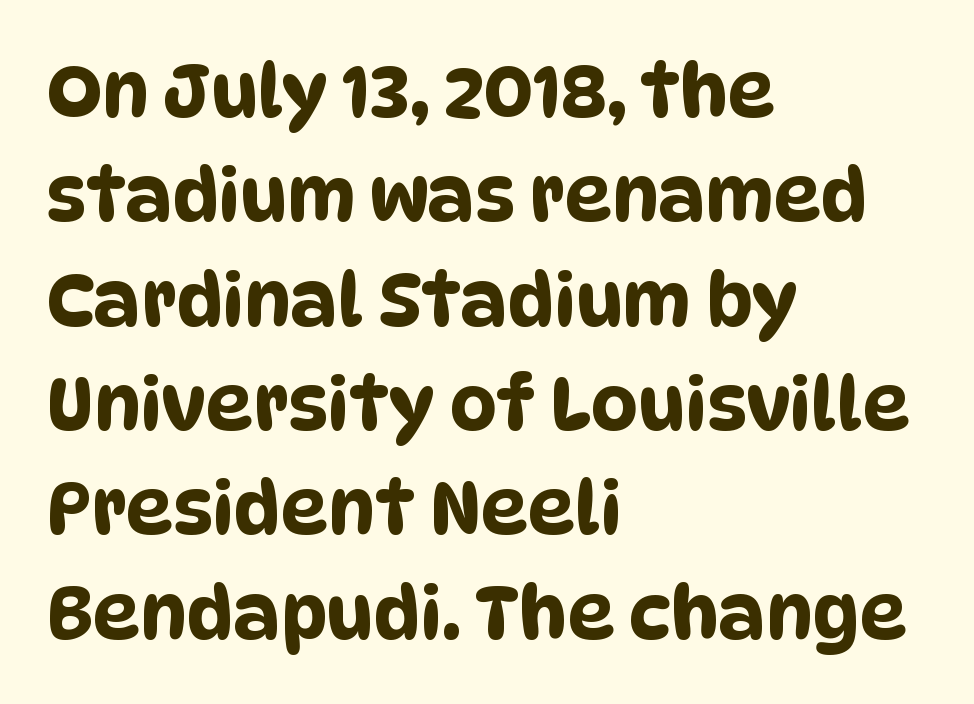
{"serif": "no", "width": "condensed", "stroke_contrast": "low", "x_height": "large", "monospaced": "no", "underline": "no", "align": "left", "line_spacing": "normal", "line_spacing_ratio": 1.41, "letter_spacing": "normal", "letter_spacing_em": 0.0, "glyph_px": 74}
